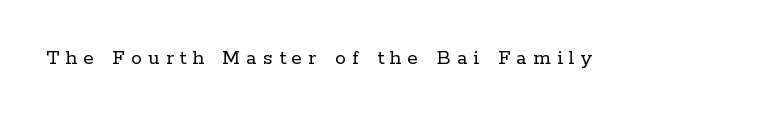
Q: Is the text bold? A: No.
Q: Is the text italic (slanted)? A: No, it is upright.
Q: Is the text underlined? A: No.
Q: Is the spacing between letters normal or unusually wide? A: Unusually wide.
